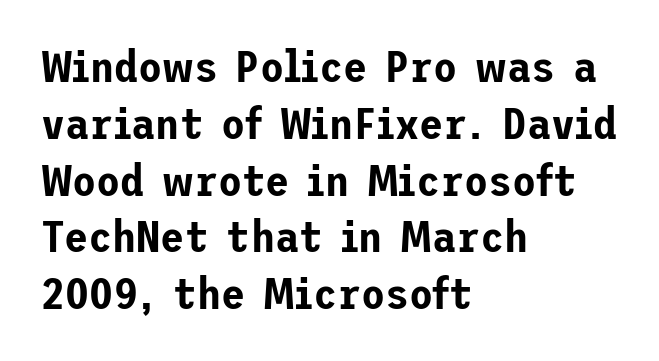
{"serif": "no", "italic": "no", "width": "normal", "stroke_contrast": "low", "x_height": "medium", "underline": "no", "align": "left", "line_spacing": "normal", "line_spacing_ratio": 1.29, "letter_spacing": "normal", "letter_spacing_em": 0.0, "glyph_px": 44}
